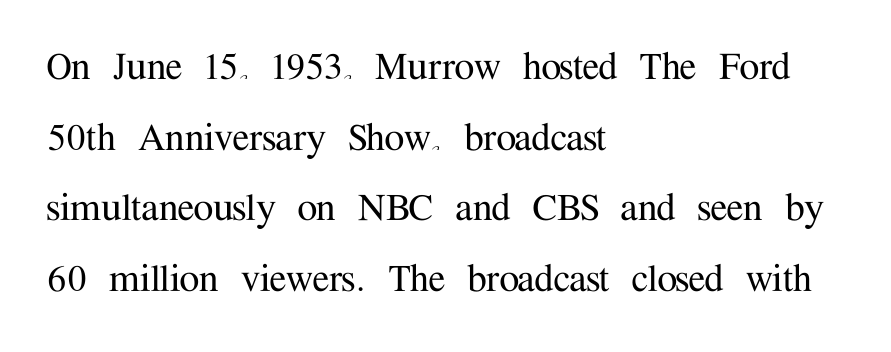
{"serif": "yes", "italic": "no", "width": "normal", "stroke_contrast": "medium", "x_height": "medium", "monospaced": "no", "underline": "no", "align": "left", "line_spacing": "normal", "line_spacing_ratio": 1.57, "letter_spacing": "normal", "letter_spacing_em": 0.0, "glyph_px": 45}
